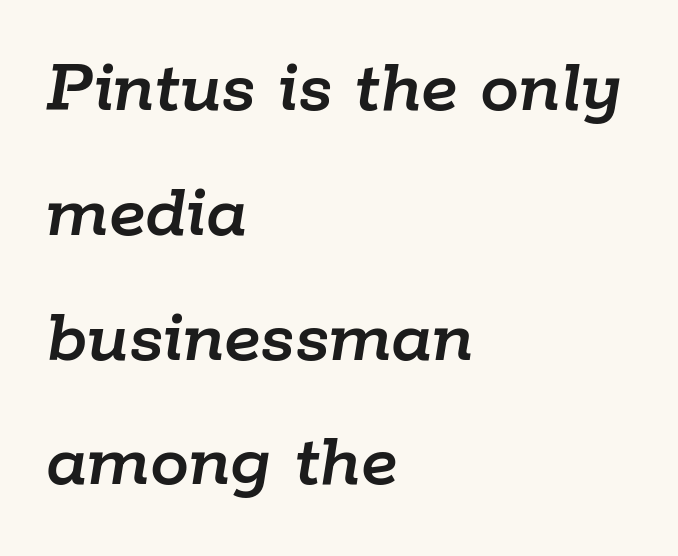
Q: Is the text italic (slanted)? A: Yes, it leans right by about 9 degrees.
Q: Is the text underlined? A: No.
Q: How is the paragraph aligned? A: Left-aligned.
Q: Is the spacing between letters normal or unusually wide? A: Normal.
Q: Is the spacing between lines tight, normal or loose? A: Normal.
Q: Width (condensed, normal, or wide)? A: Normal.
Q: Stroke contrast? A: Low.
Q: x-height? A: Medium.
Q: Monospaced? A: No.
